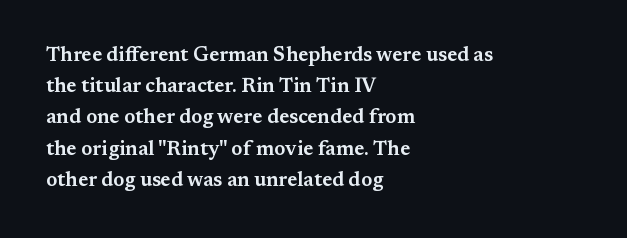
Q: Is the text italic (slanted)? A: No, it is upright.
Q: Is the text underlined? A: No.
Q: How is the paragraph aligned? A: Left-aligned.
Q: Is the spacing between letters normal or unusually wide? A: Normal.
Q: Is the spacing between lines tight, normal or loose? A: Normal.
